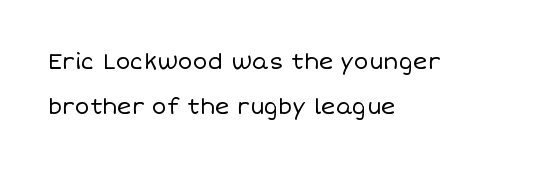
Q: Is the text bold? A: No.
Q: Is the text italic (slanted)? A: No, it is upright.
Q: Is the text underlined? A: No.
Q: How is the paragraph aligned? A: Left-aligned.
Q: Is the spacing between letters normal or unusually wide? A: Normal.
Q: Is the spacing between lines tight, normal or loose? A: Loose.
